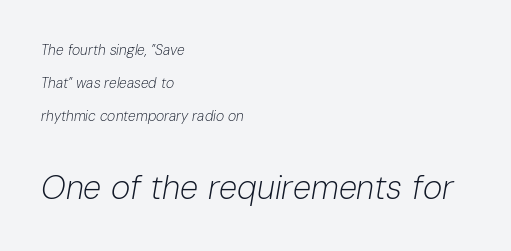
{"italic": "yes", "lean": "right", "slant_degrees": 10, "bold": "no", "weight": "light", "width": "normal", "stroke_contrast": "low", "x_height": "medium", "monospaced": "no", "underline": "no", "align": "left", "line_spacing": "loose", "line_spacing_ratio": 2.34, "letter_spacing": "normal", "letter_spacing_em": 0.0, "larger_block": "second", "size_ratio": 2.36, "glyph_px": 33}
